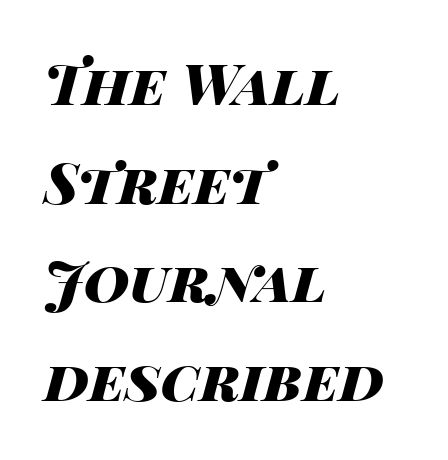
{"italic": "yes", "lean": "right", "slant_degrees": 14, "bold": "yes", "weight": "heavy", "width": "wide", "stroke_contrast": "high", "x_height": "large", "monospaced": "no", "underline": "no", "align": "left", "line_spacing_ratio": 1.76, "letter_spacing": "normal", "letter_spacing_em": 0.0, "glyph_px": 56}
